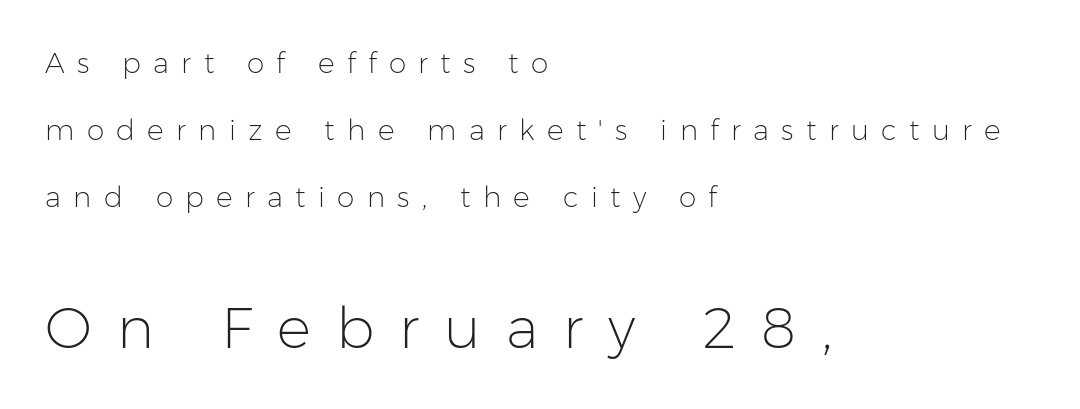
{"serif": "no", "italic": "no", "bold": "no", "weight": "light", "width": "normal", "stroke_contrast": "low", "x_height": "medium", "monospaced": "no", "underline": "no", "align": "left", "line_spacing": "loose", "line_spacing_ratio": 2.4, "letter_spacing": "wide", "letter_spacing_em": 0.44, "larger_block": "second", "size_ratio": 2.04, "glyph_px": 57}
